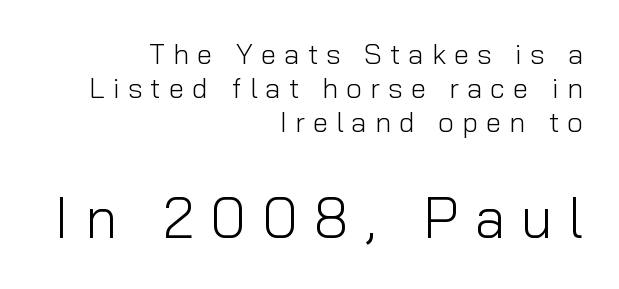
Q: Is the text bold? A: No.
Q: Is the text italic (slanted)? A: No, it is upright.
Q: Is the typeface a serif or a sans-serif typeface? A: Sans-serif.
Q: Is the text underlined? A: No.
Q: How is the paragraph aligned? A: Right-aligned.
Q: Is the spacing between letters normal or unusually wide? A: Unusually wide.
Q: Which block of text is set in a larger size, the first (top) or the second (bottom)? A: The second (bottom) one.
Q: Width (condensed, normal, or wide)? A: Normal.
Q: Stroke contrast? A: Low.
Q: x-height? A: Medium.
Q: Monospaced? A: No.
